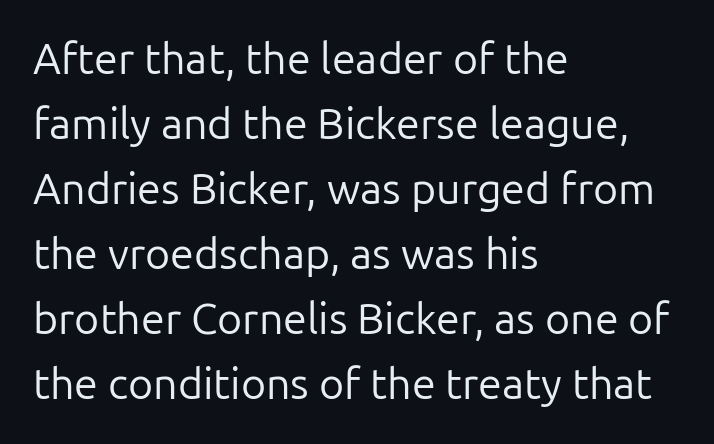
{"serif": "no", "italic": "no", "bold": "no", "weight": "regular", "width": "normal", "stroke_contrast": "low", "x_height": "medium", "monospaced": "no", "underline": "no", "align": "left", "line_spacing": "normal", "line_spacing_ratio": 1.51, "letter_spacing": "normal", "letter_spacing_em": 0.0, "glyph_px": 43}
